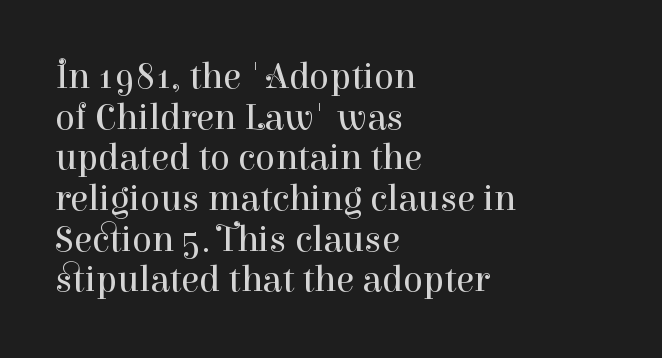
The image shows 37 px regular-weight serif type, upright; set left-aligned, tight line spacing (1.1x), normal letter spacing, not underlined; high stroke contrast and a medium x-height.
